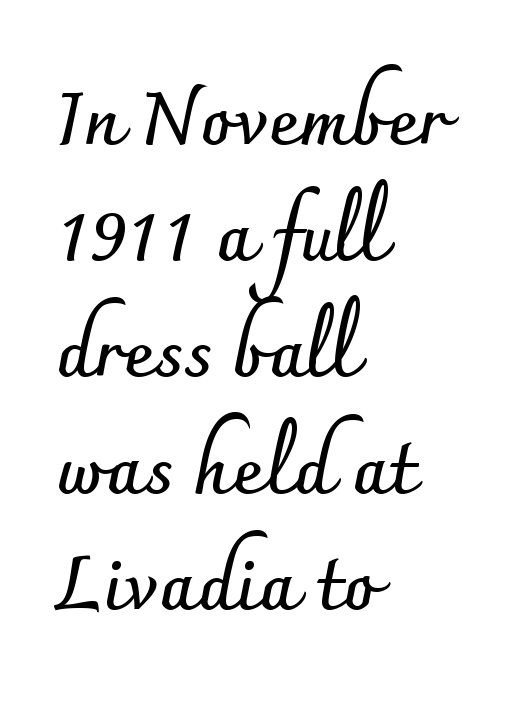
Words float on clear page, feet unadorned. The text block is weighted toward the left margin, trailing off unevenly rightward. The letters carry no serifs — their stems end cleanly without finishing strokes. The rendering uses natural spacing where letterforms have individual widths. The block of text has a typical density, with ordinary space between rows.
